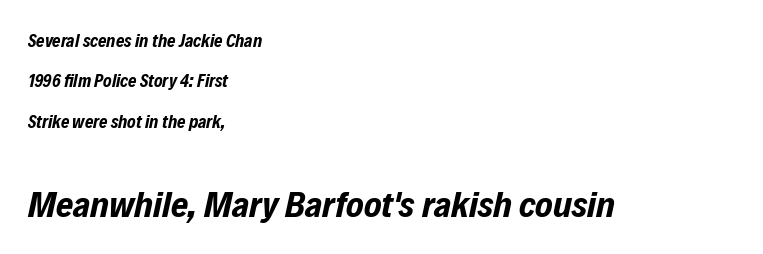
The passage shown begins with its smaller block and ends with its larger one. The text block is weighted toward the left margin, trailing off unevenly rightward. A great deal of white space separates one row of letters from the next. Between one letter and the next there's only the usual sliver of space. Descenders are the only things crossing below the line.
